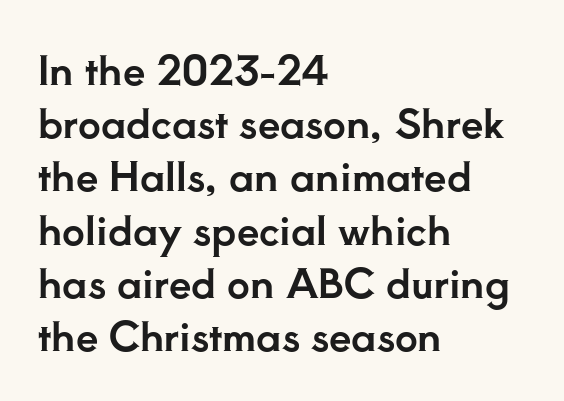
{"serif": "yes", "italic": "no", "width": "normal", "stroke_contrast": "low", "x_height": "small", "monospaced": "no", "underline": "no", "align": "left", "line_spacing": "normal", "line_spacing_ratio": 1.33, "letter_spacing": "normal", "letter_spacing_em": 0.0, "glyph_px": 40}
